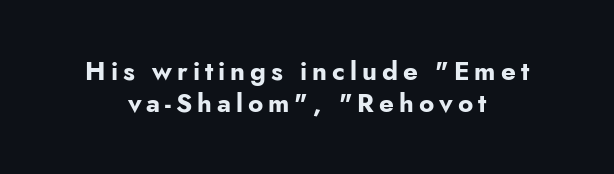
Q: Is the text bold? A: Yes.
Q: Is the text italic (slanted)? A: No, it is upright.
Q: Is the text underlined? A: No.
Q: How is the paragraph aligned? A: Centered.
